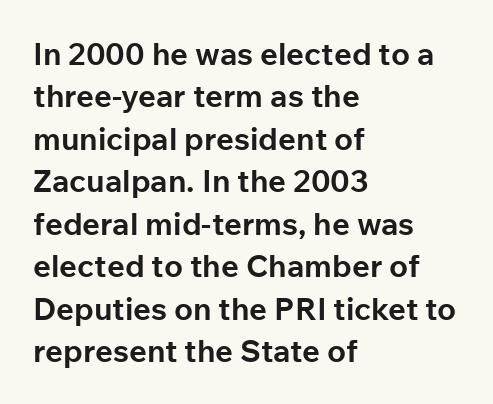
The setting favours the left margin, as ordinary paragraphs usually do. Reading down the column, the eye jumps a familiar distance to each next line. Each letter keeps its own natural width here, so spacing adapts to shape. The lettering stays uniformly vertical, giving the passage a roman look.
